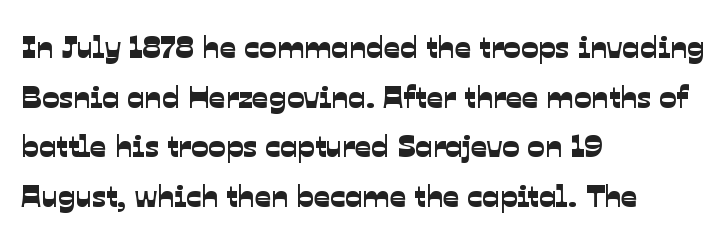
Decoration check: the copy has no underline. Does extra space separate the letters? No, they use regular spacing. The face used here is proportionally spaced, like ordinary book or web type. The letters carry no serifs — their stems end cleanly without finishing strokes.
